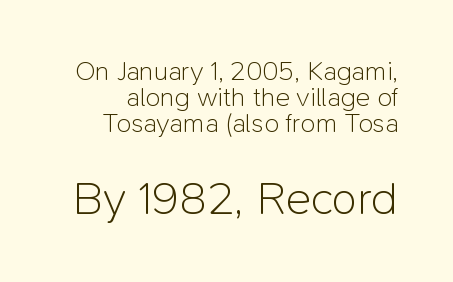
{"serif": "no", "italic": "no", "bold": "no", "weight": "light", "width": "normal", "stroke_contrast": "low", "x_height": "medium", "monospaced": "no", "underline": "no", "line_spacing": "tight", "line_spacing_ratio": 0.97, "letter_spacing": "normal", "letter_spacing_em": 0.0, "larger_block": "second", "size_ratio": 1.74, "glyph_px": 47}
